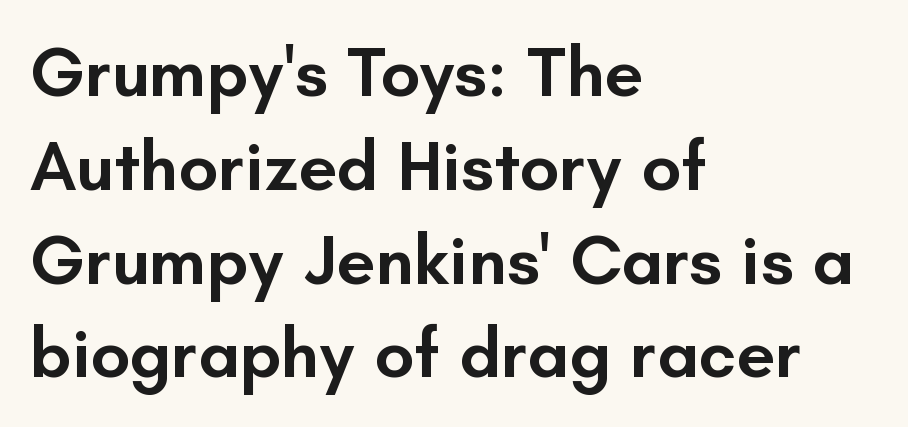
{"serif": "no", "italic": "no", "bold": "semi", "weight": "semibold", "width": "normal", "stroke_contrast": "low", "x_height": "small", "monospaced": "no", "underline": "no", "align": "left", "line_spacing": "normal", "line_spacing_ratio": 1.34, "letter_spacing": "normal", "letter_spacing_em": 0.0, "glyph_px": 70}
